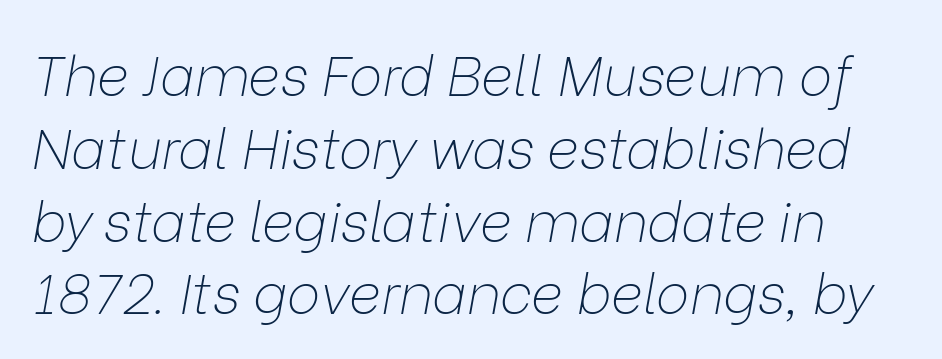
{"italic": "yes", "lean": "right", "slant_degrees": 9, "bold": "no", "weight": "thin", "width": "normal", "stroke_contrast": "low", "x_height": "medium", "monospaced": "no", "underline": "no", "align": "left", "line_spacing": "normal", "line_spacing_ratio": 1.3, "letter_spacing": "normal", "letter_spacing_em": 0.0, "glyph_px": 56}
